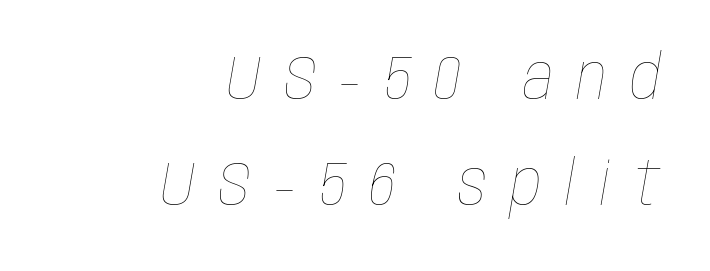
Q: Is the text bold? A: No.
Q: Is the text italic (slanted)? A: Yes, it leans right by about 10 degrees.
Q: Is the text underlined? A: No.
Q: How is the paragraph aligned? A: Right-aligned.
Q: Is the spacing between letters normal or unusually wide? A: Unusually wide.
Q: Width (condensed, normal, or wide)? A: Condensed.
Q: Stroke contrast? A: Low.
Q: x-height? A: Large.
Q: Monospaced? A: No.
